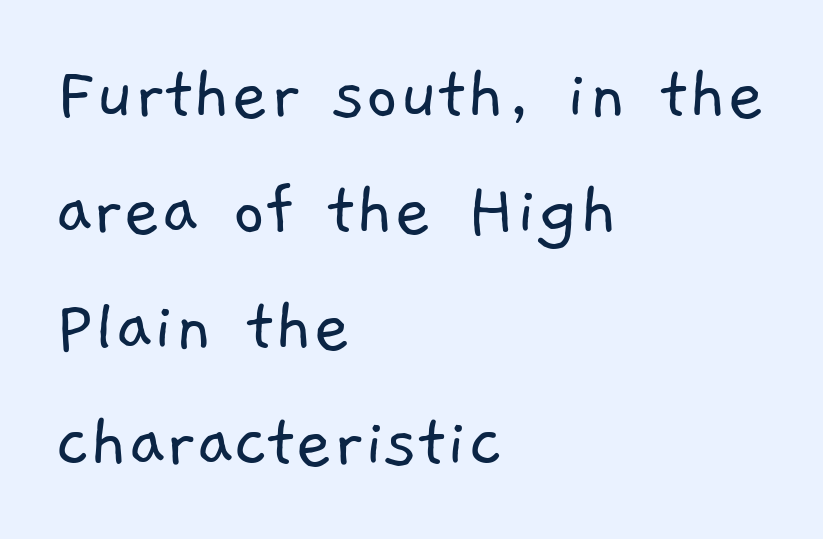
{"serif": "no", "bold": "no", "weight": "light", "width": "normal", "stroke_contrast": "low", "x_height": "medium", "monospaced": "no", "underline": "no", "align": "left", "line_spacing": "normal", "line_spacing_ratio": 1.45, "letter_spacing": "normal", "letter_spacing_em": 0.0, "glyph_px": 80}
